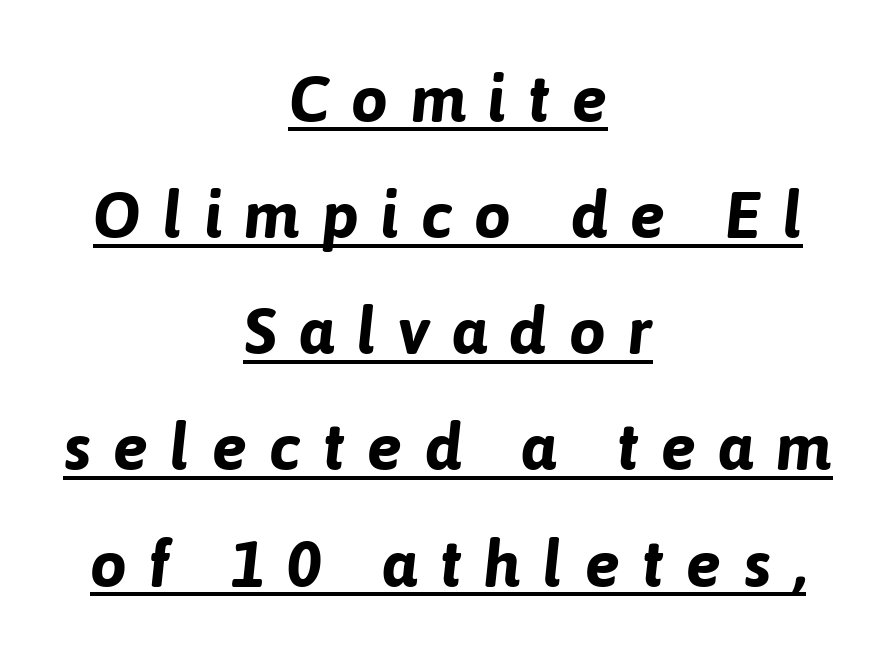
The image shows 66 px bold type, italic (leaning right); set centered, line spacing 1.76x, unusually wide letter spacing (+0.33 em), underlined; low stroke contrast and a medium x-height.
